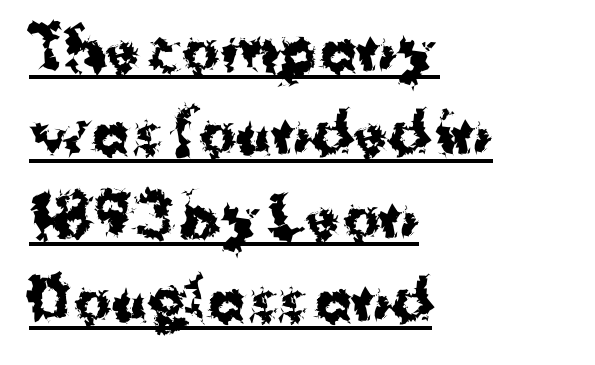
Q: Is the text bold? A: Yes.
Q: Is the text italic (slanted)? A: No, it is upright.
Q: Is the typeface a serif or a sans-serif typeface? A: Sans-serif.
Q: Is the text underlined? A: Yes.
Q: How is the paragraph aligned? A: Left-aligned.
Q: Is the spacing between letters normal or unusually wide? A: Normal.
Q: Is the spacing between lines tight, normal or loose? A: Normal.
Q: Width (condensed, normal, or wide)? A: Normal.
Q: Stroke contrast? A: Medium.
Q: x-height? A: Medium.
Q: Monospaced? A: No.
